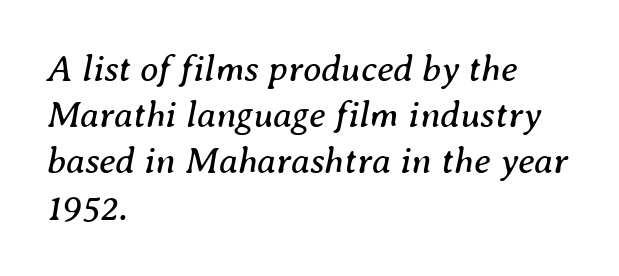
{"serif": "yes", "italic": "yes", "lean": "right", "slant_degrees": 8, "bold": "no", "weight": "regular", "width": "normal", "stroke_contrast": "medium", "x_height": "medium", "monospaced": "no", "underline": "no", "align": "left", "line_spacing": "normal", "line_spacing_ratio": 1.25, "letter_spacing": "normal", "letter_spacing_em": 0.0, "glyph_px": 37}
